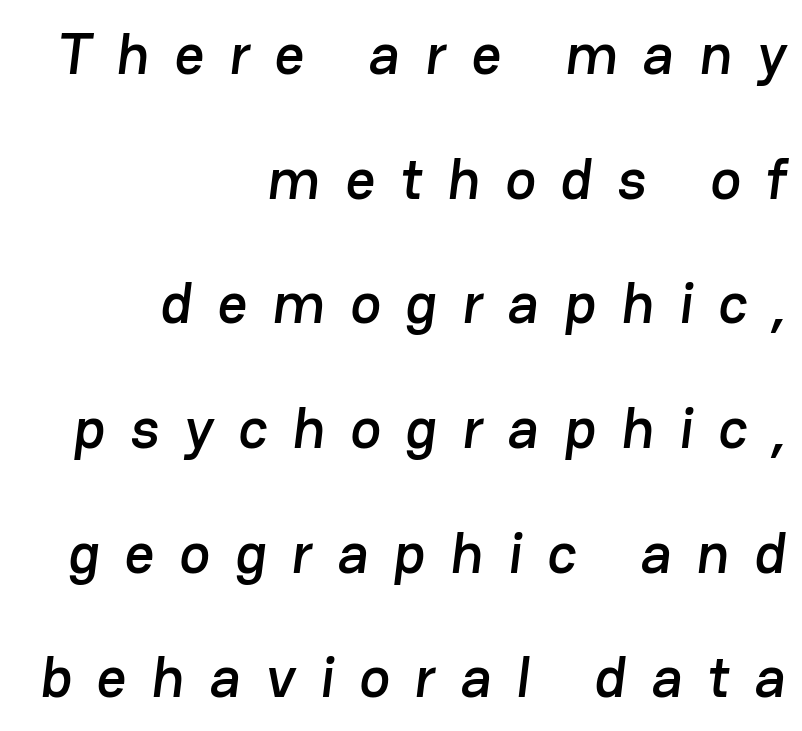
Tracking here is generous; glyphs stand well apart from one another. These lines stand farther apart than default settings would place them. Serifs: no, the terminals of the letterforms are clean. Every row of glyphs terminates at an identical x-position on the right.
